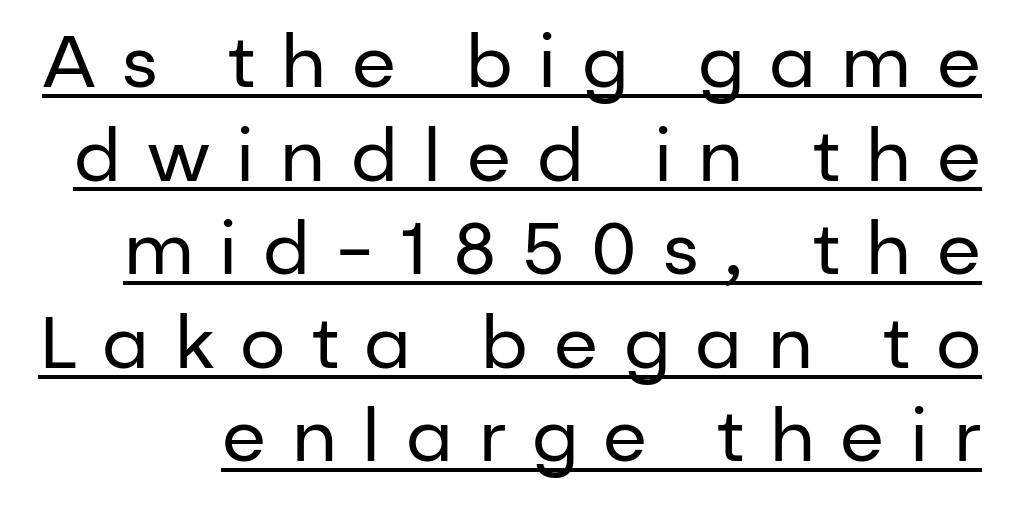
The font family rendered here belongs to the sans-serif group. Counters stay open thanks to moderate or lighter strokes. Emphasis is given by a line drawn under the lettering. When letters stand straight like this, we call the style roman or upright. Students, note that the glyphs here are deliberately spaced far apart. Regarding leading, the lines here are spaced in the standard way.
